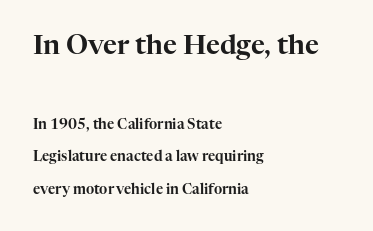
The image shows 27 px text type, upright; set left-aligned, loose line spacing (2.33x), normal letter spacing, not underlined; the first (top) block is 1.93x larger.
